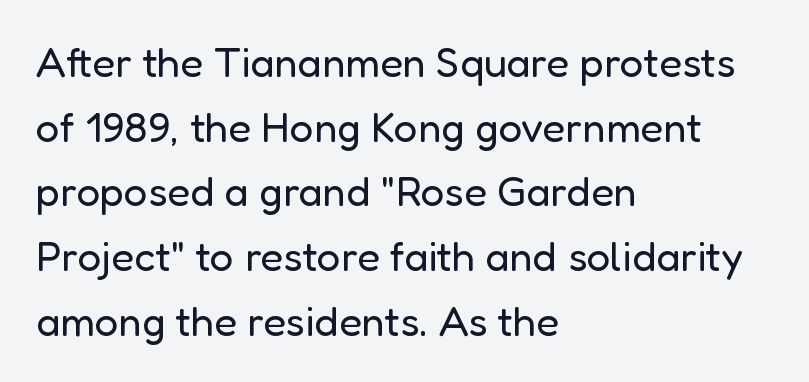
The image shows 42 px regular-weight sans-serif type, upright; set left-aligned, normal line spacing (1.54x), normal letter spacing, not underlined; low stroke contrast and a medium x-height.
